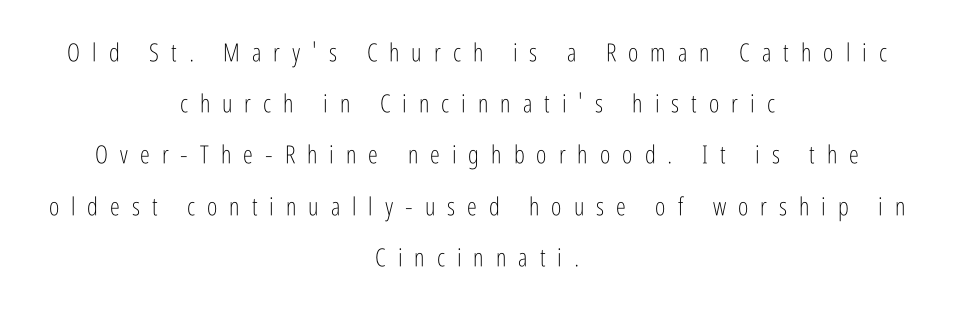
The paragraph shown floats in the horizontal middle. The space directly below the letters is spotless. Tracking value appears strongly positive — letters spread wide. Style check: upright. How would I describe the line gaps? Wide and relaxed.
